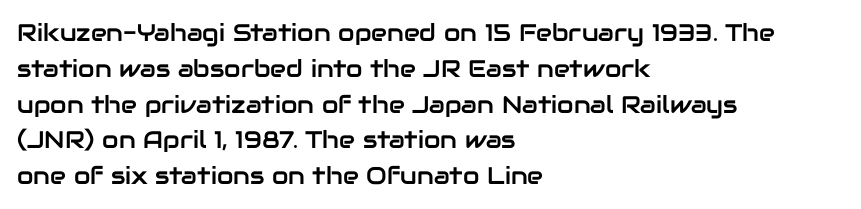
Q: Is the text italic (slanted)? A: No, it is upright.
Q: Is the text underlined? A: No.
Q: How is the paragraph aligned? A: Left-aligned.
Q: Is the spacing between letters normal or unusually wide? A: Normal.
Q: Is the spacing between lines tight, normal or loose? A: Normal.
